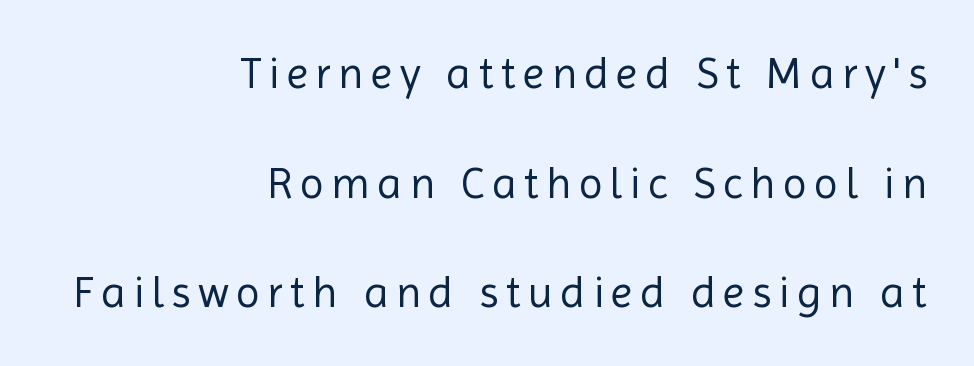
{"serif": "no", "italic": "no", "bold": "no", "weight": "regular", "width": "normal", "x_height": "medium", "monospaced": "no", "underline": "no", "align": "right", "line_spacing": "loose", "line_spacing_ratio": 2.49, "glyph_px": 44}
